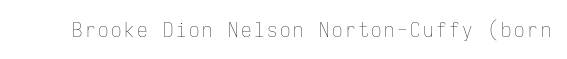
Q: Is the text bold? A: No.
Q: Is the text italic (slanted)? A: No, it is upright.
Q: Is the text underlined? A: No.
